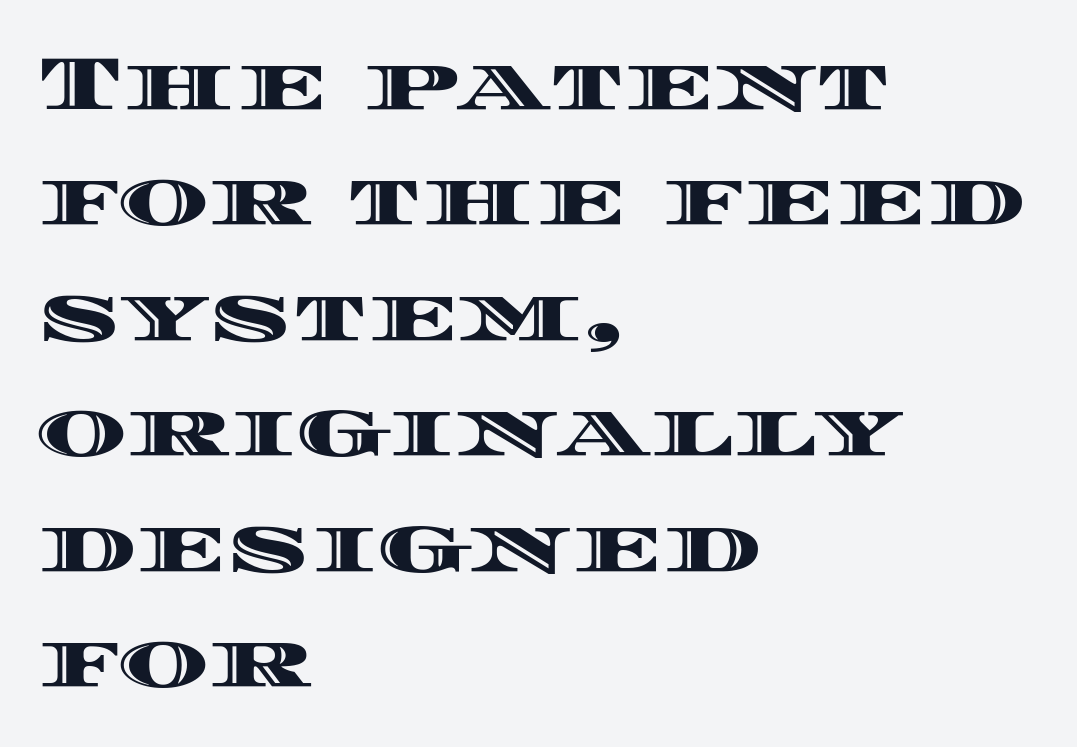
The image shows 77 px wide type, upright; set left-aligned, normal line spacing (1.5x), normal letter spacing, not underlined; a large x-height.
